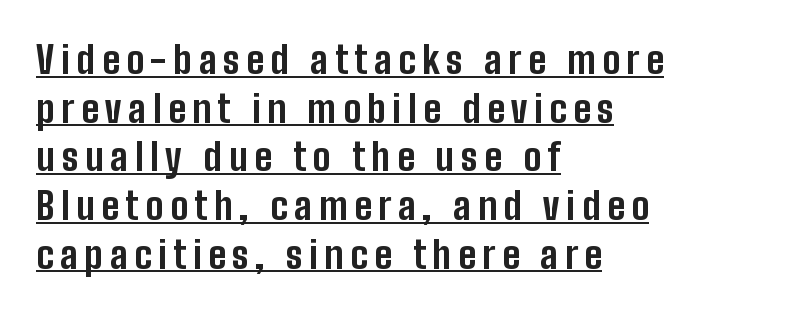
The image shows 38 px bold, condensed sans-serif type, upright; set left-aligned, normal line spacing (1.28x), underlined; low stroke contrast and a medium x-height.
